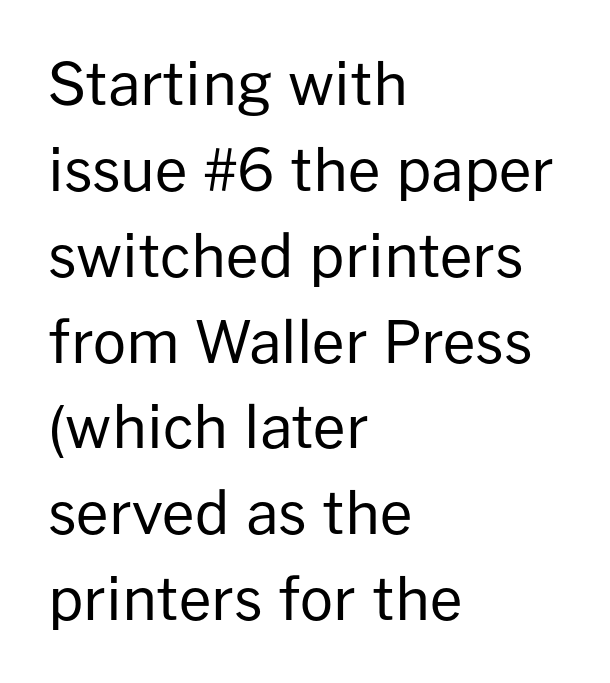
Q: Is the text bold? A: No.
Q: Is the text italic (slanted)? A: No, it is upright.
Q: Is the typeface a serif or a sans-serif typeface? A: Sans-serif.
Q: Is the text underlined? A: No.
Q: How is the paragraph aligned? A: Left-aligned.
Q: Is the spacing between letters normal or unusually wide? A: Normal.
Q: Is the spacing between lines tight, normal or loose? A: Normal.
Q: Width (condensed, normal, or wide)? A: Normal.
Q: Stroke contrast? A: Low.
Q: x-height? A: Medium.
Q: Monospaced? A: No.
